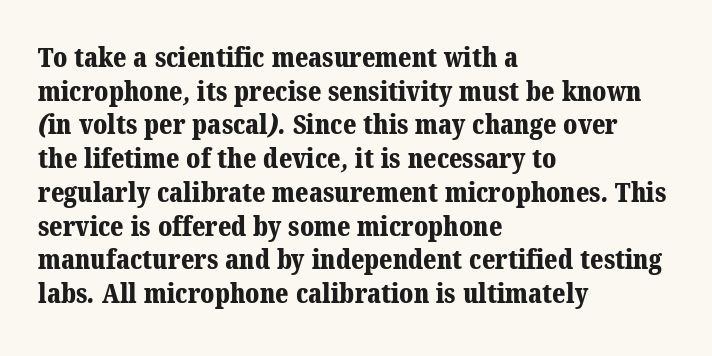
{"bold": "yes", "underline": "no", "align": "left", "line_spacing": "normal", "line_spacing_ratio": 1.25, "letter_spacing": "normal", "letter_spacing_em": 0.0, "glyph_px": 27}
